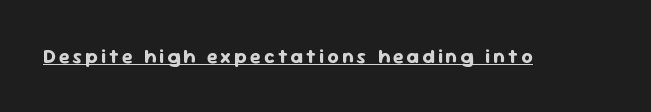
{"italic": "no", "bold": "yes", "underline": "yes", "glyph_px": 20}
